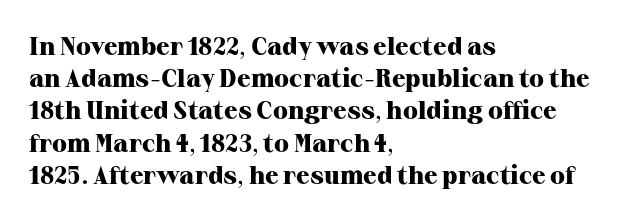
Q: Is the text bold? A: Yes.
Q: Is the text italic (slanted)? A: No, it is upright.
Q: Is the text underlined? A: No.
Q: How is the paragraph aligned? A: Left-aligned.
Q: Is the spacing between letters normal or unusually wide? A: Normal.
Q: Is the spacing between lines tight, normal or loose? A: Normal.
